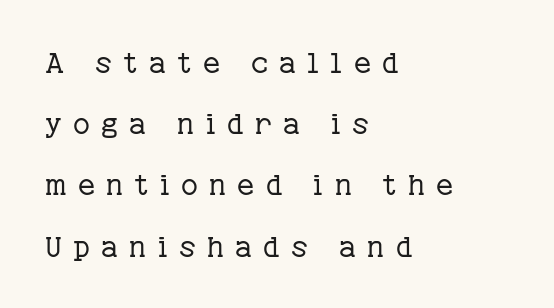
A typesetter would call this leading open, well beyond the default. The setting favours the left margin, as ordinary paragraphs usually do. Unbolded letterforms with no extra heft. The space beneath each line is pristine and unruled.
